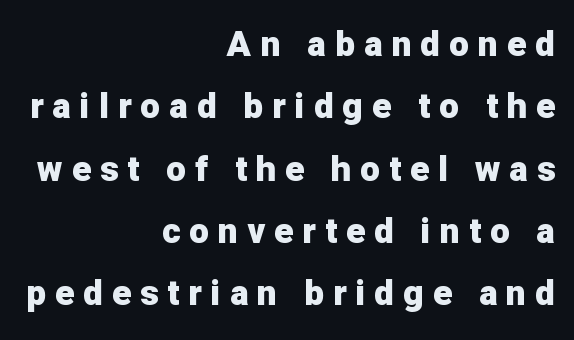
Q: Is the text bold? A: Yes.
Q: Is the text italic (slanted)? A: No, it is upright.
Q: Is the typeface a serif or a sans-serif typeface? A: Sans-serif.
Q: Is the text underlined? A: No.
Q: How is the paragraph aligned? A: Right-aligned.
Q: Is the spacing between letters normal or unusually wide? A: Unusually wide.
Q: Width (condensed, normal, or wide)? A: Normal.
Q: Stroke contrast? A: Low.
Q: x-height? A: Medium.
Q: Monospaced? A: No.
